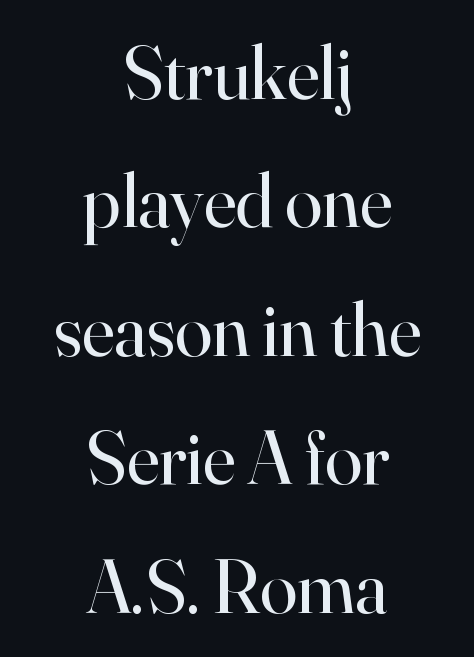
Q: Is the text bold? A: No.
Q: Is the text italic (slanted)? A: No, it is upright.
Q: Is the typeface a serif or a sans-serif typeface? A: Serif.
Q: Is the text underlined? A: No.
Q: How is the paragraph aligned? A: Centered.
Q: Is the spacing between letters normal or unusually wide? A: Normal.
Q: Is the spacing between lines tight, normal or loose? A: Normal.
Q: Width (condensed, normal, or wide)? A: Normal.
Q: Stroke contrast? A: High.
Q: x-height? A: Small.
Q: Monospaced? A: No.
